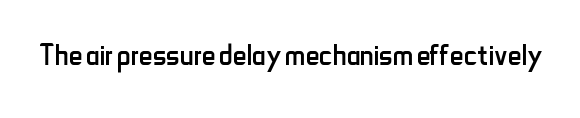
{"serif": "no", "italic": "no", "bold": "no", "weight": "regular", "width": "condensed", "stroke_contrast": "low", "x_height": "small", "monospaced": "no", "underline": "no", "letter_spacing": "normal", "letter_spacing_em": 0.0, "glyph_px": 38}
